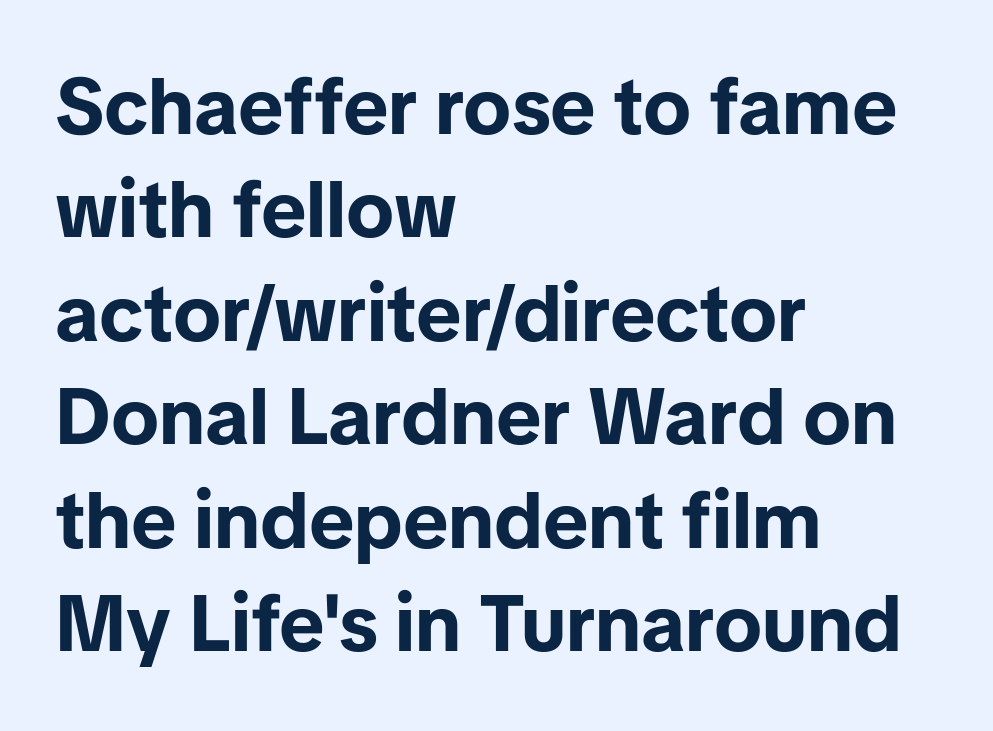
The image shows 79 px bold sans-serif type, upright; set left-aligned, normal line spacing (1.31x), normal letter spacing, not underlined; low stroke contrast and a medium x-height.
